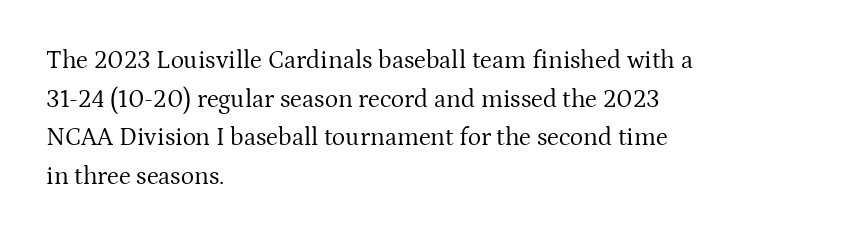
Notice how descenders clear the ascenders below comfortably — that's standard leading. Posture: vertical. Letter spacing: default. This rendering uses left alignment, leaving the right contour irregular.
